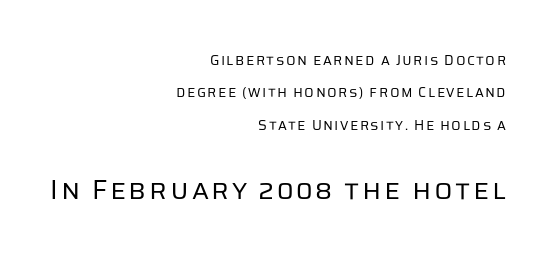
The image shows 27 px text type, upright; set right-aligned, loose line spacing (2.31x), not underlined; the second (bottom) block is 1.93x larger.
